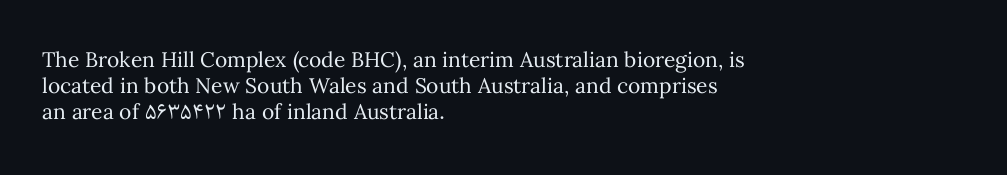
Q: Is the text bold? A: No.
Q: Is the text italic (slanted)? A: No, it is upright.
Q: Is the text underlined? A: No.
Q: How is the paragraph aligned? A: Left-aligned.
Q: Is the spacing between letters normal or unusually wide? A: Normal.
